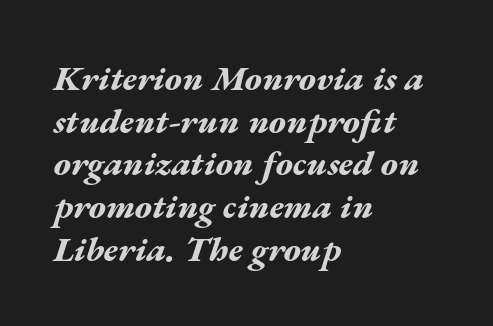
The image shows 35 px bold, wide type, italic (leaning right); set left-aligned, line spacing 1.22x, normal letter spacing, not underlined; medium stroke contrast and a medium x-height.
